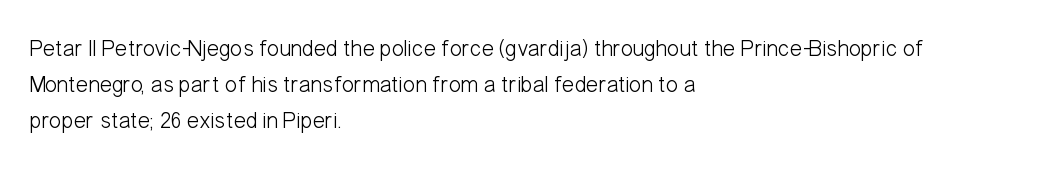
{"italic": "no", "bold": "no", "underline": "no", "align": "left", "line_spacing": "normal", "line_spacing_ratio": 1.57, "letter_spacing": "normal", "letter_spacing_em": 0.0, "glyph_px": 23}
